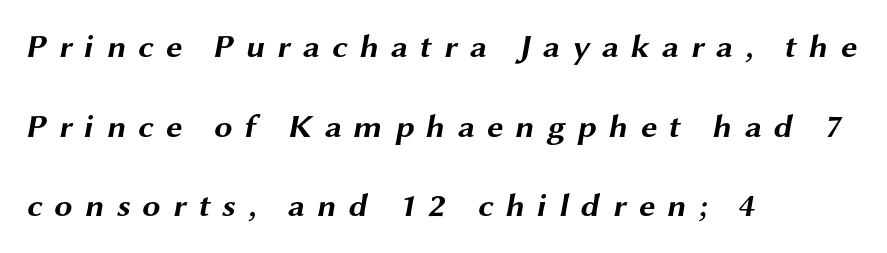
Q: Is the text bold? A: Yes.
Q: Is the typeface a serif or a sans-serif typeface? A: Sans-serif.
Q: Is the text underlined? A: No.
Q: How is the paragraph aligned? A: Left-aligned.
Q: Is the spacing between letters normal or unusually wide? A: Unusually wide.
Q: Is the spacing between lines tight, normal or loose? A: Loose.
Q: Width (condensed, normal, or wide)? A: Wide.
Q: Stroke contrast? A: Medium.
Q: x-height? A: Medium.
Q: Monospaced? A: No.
